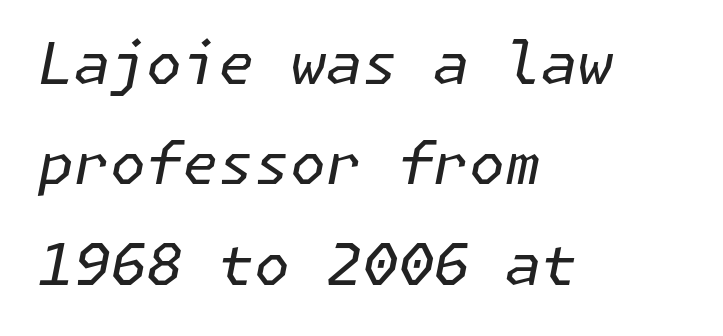
{"italic": "yes", "lean": "right", "slant_degrees": 11, "bold": "no", "weight": "regular", "width": "normal", "stroke_contrast": "low", "x_height": "medium", "underline": "no", "align": "left", "line_spacing_ratio": 1.73, "letter_spacing": "normal", "letter_spacing_em": 0.0, "glyph_px": 58}
